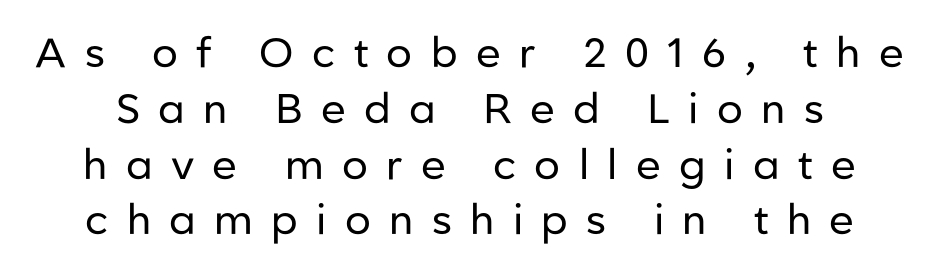
The rows are spaced the way most documents space them. A typesetter would call this proportional, since set widths differ per character. If you drew a line through each stem, it would be perfectly vertical. The tracking reads as deliberately expanded to a designer's eye. Bare-footed words on every line.
